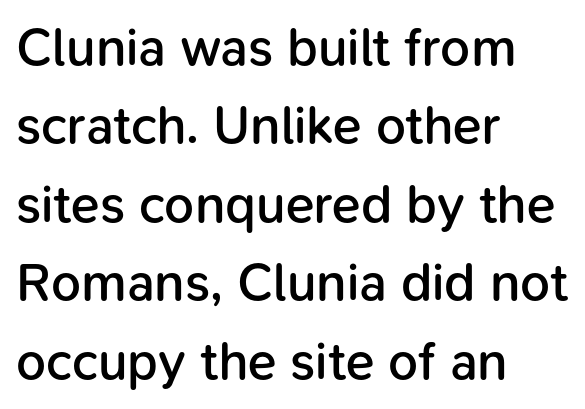
The image shows 53 px semibold sans-serif type, upright; set left-aligned, normal line spacing (1.48x), normal letter spacing, not underlined; low stroke contrast and a medium x-height.
